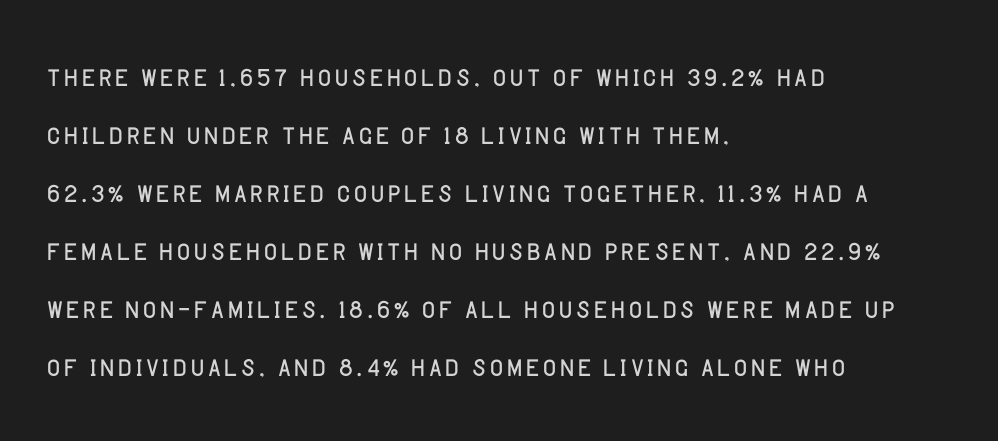
{"serif": "no", "italic": "no", "bold": "no", "weight": "light", "width": "normal", "stroke_contrast": "low", "x_height": "large", "monospaced": "no", "underline": "no", "align": "left", "line_spacing": "normal", "line_spacing_ratio": 1.57, "letter_spacing": "normal", "letter_spacing_em": 0.0, "glyph_px": 37}
